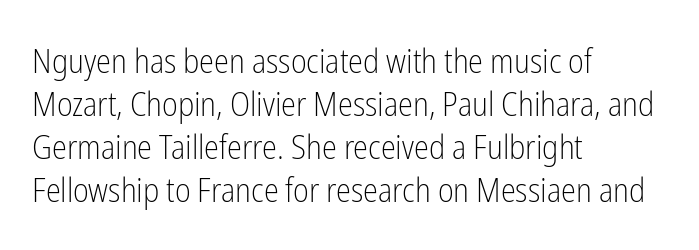
Q: Is the text bold? A: No.
Q: Is the text italic (slanted)? A: No, it is upright.
Q: Is the typeface a serif or a sans-serif typeface? A: Sans-serif.
Q: Is the text underlined? A: No.
Q: How is the paragraph aligned? A: Left-aligned.
Q: Is the spacing between letters normal or unusually wide? A: Normal.
Q: Is the spacing between lines tight, normal or loose? A: Normal.
Q: Width (condensed, normal, or wide)? A: Condensed.
Q: Stroke contrast? A: Low.
Q: x-height? A: Medium.
Q: Monospaced? A: No.
